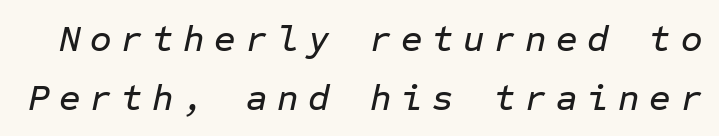
The image shows 37 px text type, italic (leaning right), monospaced; set normal line spacing (1.59x), unusually wide letter spacing (+0.26 em), not underlined; low stroke contrast and a medium x-height.
